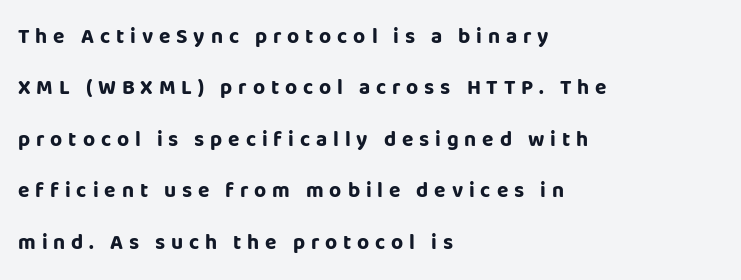
Emphasis by weight is at full strength: bold. A bare baseline throughout the passage. The line texture is sparse and dotted thanks to wide tracking. No italicization has been applied; the sample stays upright. Successive baselines arrive slowly, with a big drop between each. Compared with a centered layout, this one pins lines to the left instead.
